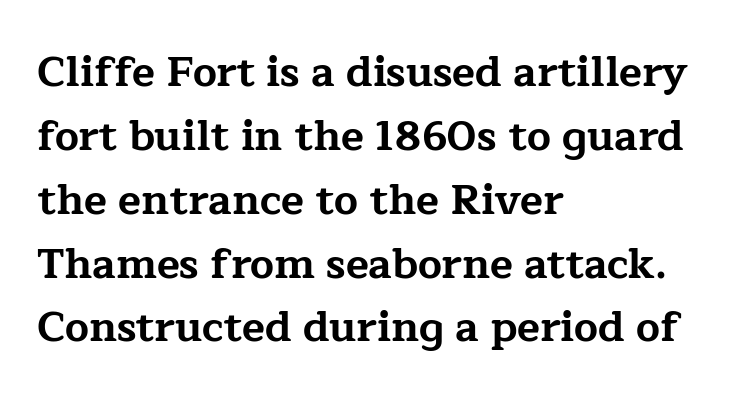
{"serif": "yes", "italic": "no", "bold": "yes", "weight": "bold", "width": "wide", "stroke_contrast": "low", "x_height": "medium", "monospaced": "no", "underline": "no", "align": "left", "line_spacing": "normal", "line_spacing_ratio": 1.52, "letter_spacing": "normal", "letter_spacing_em": 0.0, "glyph_px": 42}
